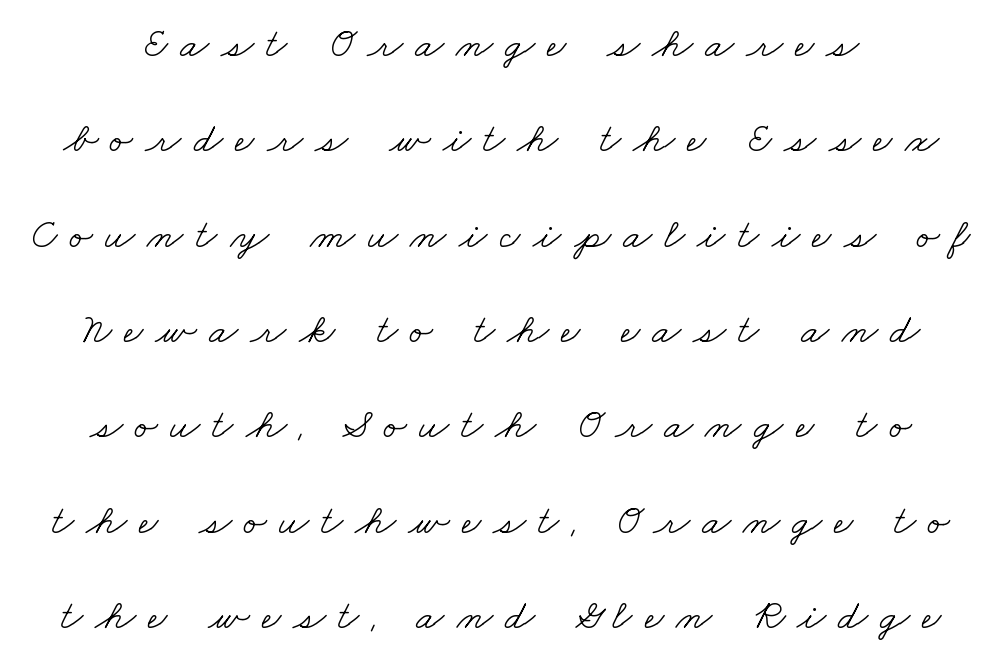
Any mark beneath the type? The region is blank. If you measured baseline to baseline, you'd find a long distance. The passage shown is not bold in any degree. These lines are composed in type with serifs.
